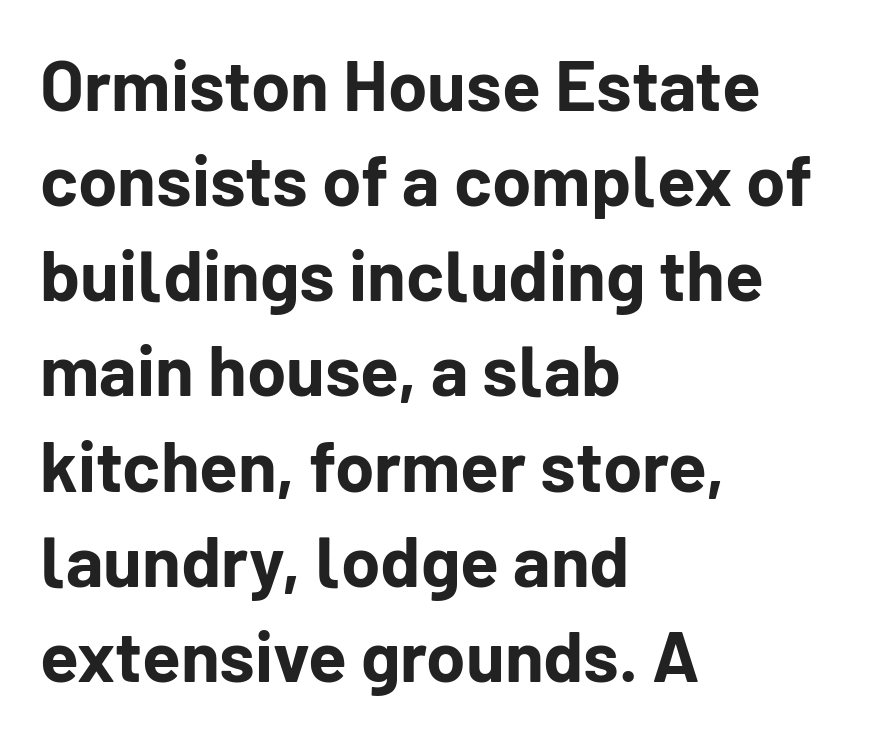
Q: Is the text bold? A: Yes.
Q: Is the text italic (slanted)? A: No, it is upright.
Q: Is the typeface a serif or a sans-serif typeface? A: Sans-serif.
Q: Is the text underlined? A: No.
Q: How is the paragraph aligned? A: Left-aligned.
Q: Is the spacing between letters normal or unusually wide? A: Normal.
Q: Is the spacing between lines tight, normal or loose? A: Normal.
Q: Width (condensed, normal, or wide)? A: Normal.
Q: Stroke contrast? A: Low.
Q: x-height? A: Medium.
Q: Monospaced? A: No.
